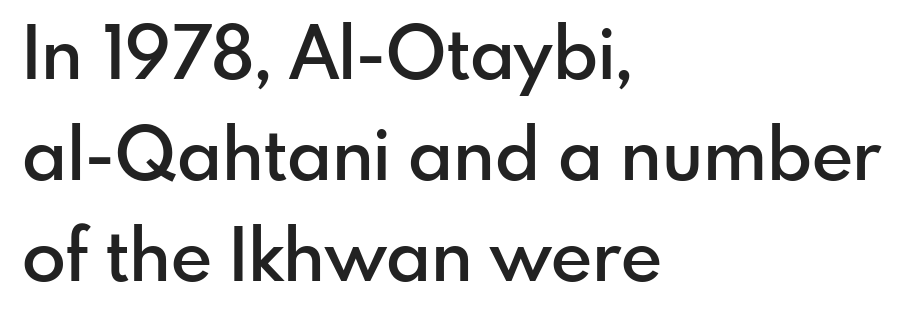
Q: Is the text bold? A: Semi-bold.
Q: Is the text italic (slanted)? A: No, it is upright.
Q: Is the typeface a serif or a sans-serif typeface? A: Sans-serif.
Q: Is the text underlined? A: No.
Q: How is the paragraph aligned? A: Left-aligned.
Q: Is the spacing between letters normal or unusually wide? A: Normal.
Q: Is the spacing between lines tight, normal or loose? A: Normal.
Q: Width (condensed, normal, or wide)? A: Normal.
Q: Stroke contrast? A: Low.
Q: x-height? A: Small.
Q: Monospaced? A: No.
